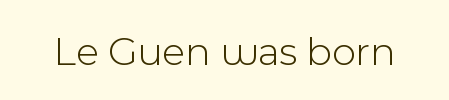
Q: Is the text bold? A: No.
Q: Is the text italic (slanted)? A: No, it is upright.
Q: Is the typeface a serif or a sans-serif typeface? A: Sans-serif.
Q: Is the text underlined? A: No.
Q: Is the spacing between letters normal or unusually wide? A: Normal.
Q: Width (condensed, normal, or wide)? A: Normal.
Q: x-height? A: Medium.
Q: Monospaced? A: No.
